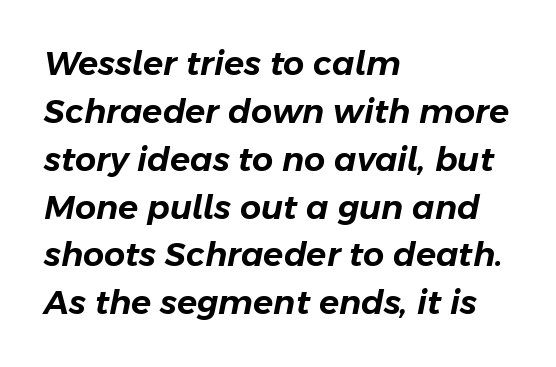
The image shows 33 px text type, italic (leaning right); set left-aligned, normal line spacing (1.45x), normal letter spacing, not underlined; low stroke contrast and a medium x-height.
